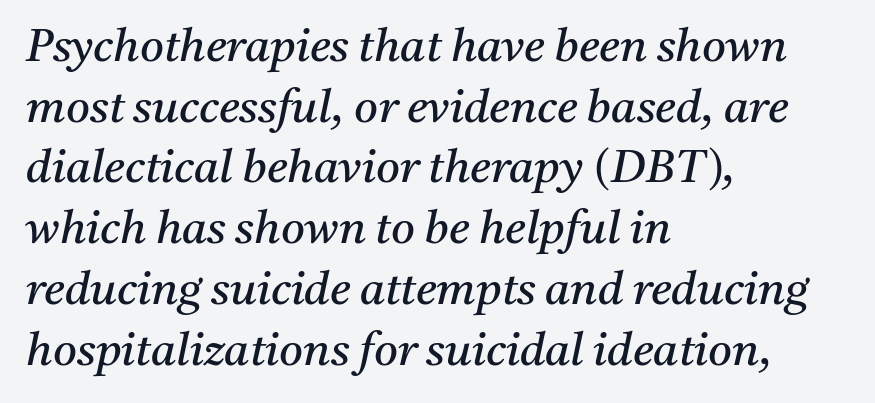
The image shows 46 px regular-weight serif type, italic (leaning right); set left-aligned, normal line spacing (1.32x), normal letter spacing, not underlined; medium stroke contrast and a medium x-height.
